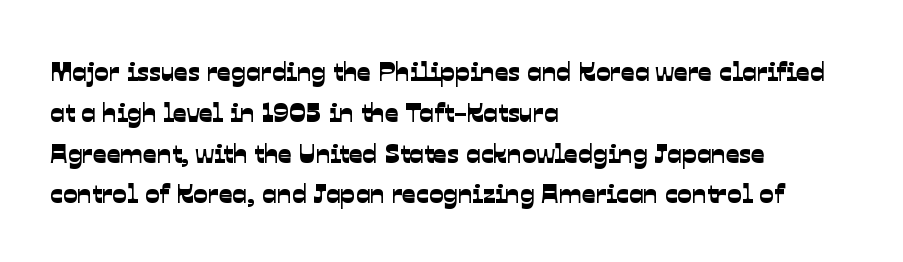
These lines sit exactly where default settings would place them. The baseline area is clear. Tracking here is standard; glyphs follow each other at the usual distance. Typeset ragged right — the left edge is the straight one.
